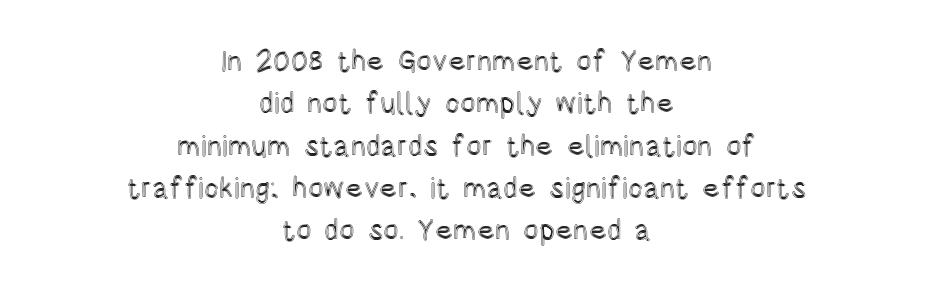
{"italic": "no", "width": "condensed", "x_height": "large", "monospaced": "no", "underline": "no", "align": "center", "line_spacing": "normal", "line_spacing_ratio": 1.46, "letter_spacing": "normal", "letter_spacing_em": 0.0, "glyph_px": 29}
